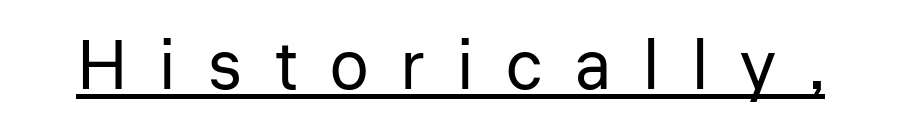
{"serif": "no", "italic": "no", "bold": "no", "weight": "regular", "width": "normal", "stroke_contrast": "low", "x_height": "medium", "monospaced": "no", "underline": "yes", "letter_spacing": "wide", "letter_spacing_em": 0.47, "glyph_px": 69}
